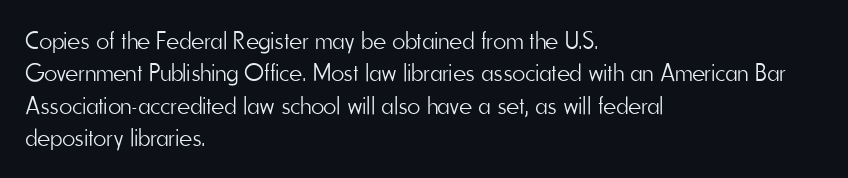
Q: Is the text bold? A: No.
Q: Is the text italic (slanted)? A: No, it is upright.
Q: Is the text underlined? A: No.
Q: How is the paragraph aligned? A: Left-aligned.
Q: Is the spacing between letters normal or unusually wide? A: Normal.
Q: Is the spacing between lines tight, normal or loose? A: Normal.
